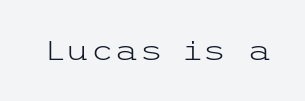
The image shows 28 px light, wide sans-serif type, upright; set normal letter spacing, not underlined; low stroke contrast and a medium x-height.
